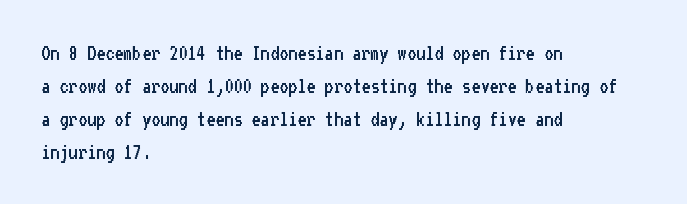
{"italic": "no", "bold": "no", "underline": "no", "align": "left", "line_spacing": "normal", "line_spacing_ratio": 1.5, "letter_spacing": "normal", "letter_spacing_em": 0.0, "glyph_px": 22}
